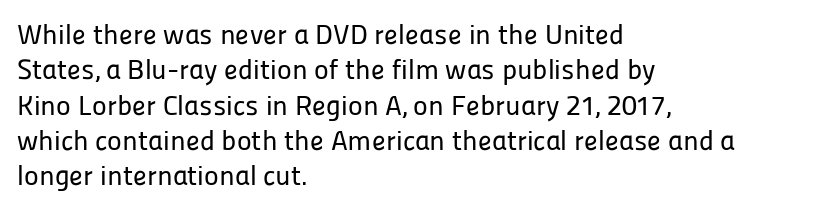
Q: Is the text italic (slanted)? A: No, it is upright.
Q: Is the typeface a serif or a sans-serif typeface? A: Sans-serif.
Q: Is the text underlined? A: No.
Q: How is the paragraph aligned? A: Left-aligned.
Q: Is the spacing between letters normal or unusually wide? A: Normal.
Q: Is the spacing between lines tight, normal or loose? A: Normal.
Q: Width (condensed, normal, or wide)? A: Normal.
Q: Stroke contrast? A: Low.
Q: x-height? A: Medium.
Q: Monospaced? A: No.
